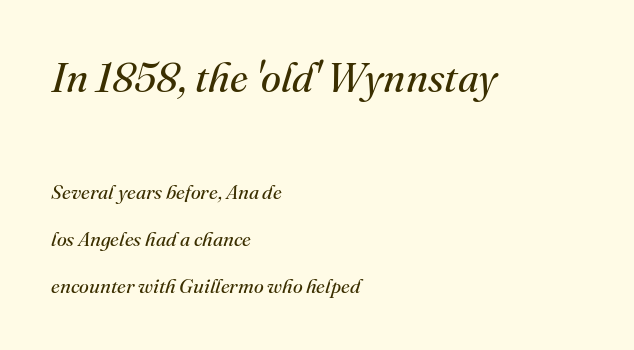
Q: Is the text bold? A: No.
Q: Is the text italic (slanted)? A: Yes, it leans right by about 16 degrees.
Q: Is the typeface a serif or a sans-serif typeface? A: Serif.
Q: Is the text underlined? A: No.
Q: How is the paragraph aligned? A: Left-aligned.
Q: Is the spacing between letters normal or unusually wide? A: Normal.
Q: Is the spacing between lines tight, normal or loose? A: Loose.
Q: Which block of text is set in a larger size, the first (top) or the second (bottom)? A: The first (top) one.
Q: Width (condensed, normal, or wide)? A: Normal.
Q: Stroke contrast? A: Medium.
Q: x-height? A: Small.
Q: Monospaced? A: No.
